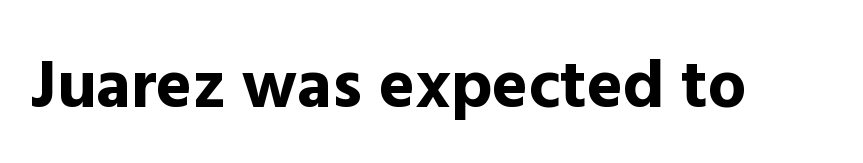
Glance below the letters and you will spot only blank space. Quick note: not italic, upright. The text was rendered using a sans face with plain stroke endings. Varying glyph widths throughout — classic text-font behaviour. Glyph-to-glyph distance matches everyday printed text.
